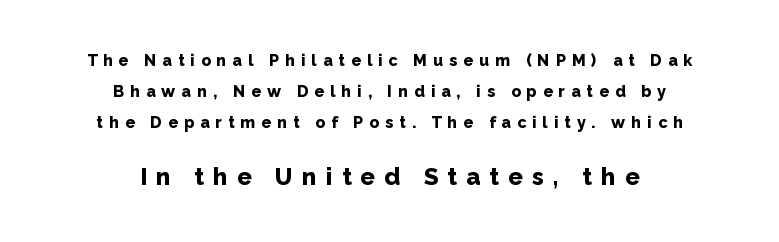
As a designer I'd log this as weight 700, bold. Spacing between characters has been opened up far beyond the box default. Type without underlining. The emphasis by scale lands on block number two, below.
